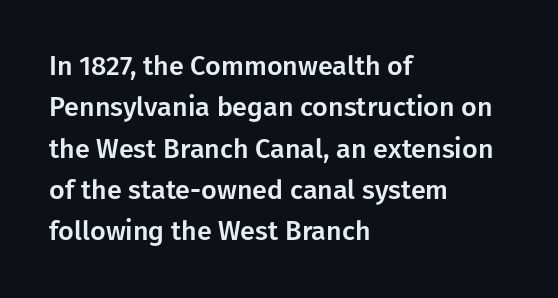
The image shows 27 px text type, upright; set left-aligned, normal line spacing (1.53x), normal letter spacing, not underlined.
